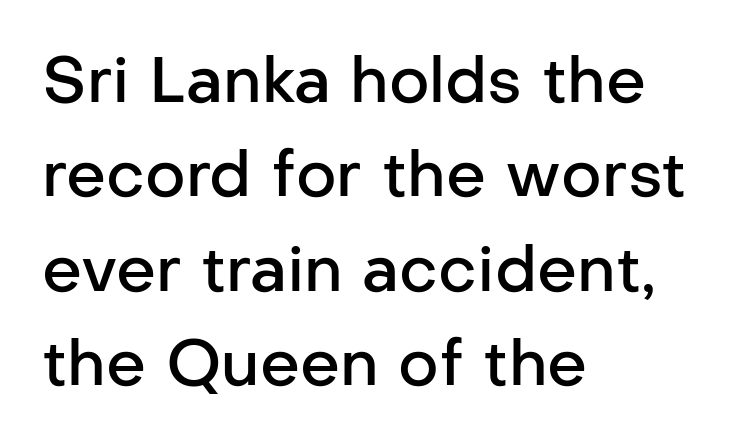
{"serif": "no", "italic": "no", "bold": "semi", "weight": "semibold", "width": "normal", "stroke_contrast": "low", "x_height": "medium", "monospaced": "no", "underline": "no", "align": "left", "line_spacing": "normal", "line_spacing_ratio": 1.5, "letter_spacing": "normal", "letter_spacing_em": 0.0, "glyph_px": 63}
